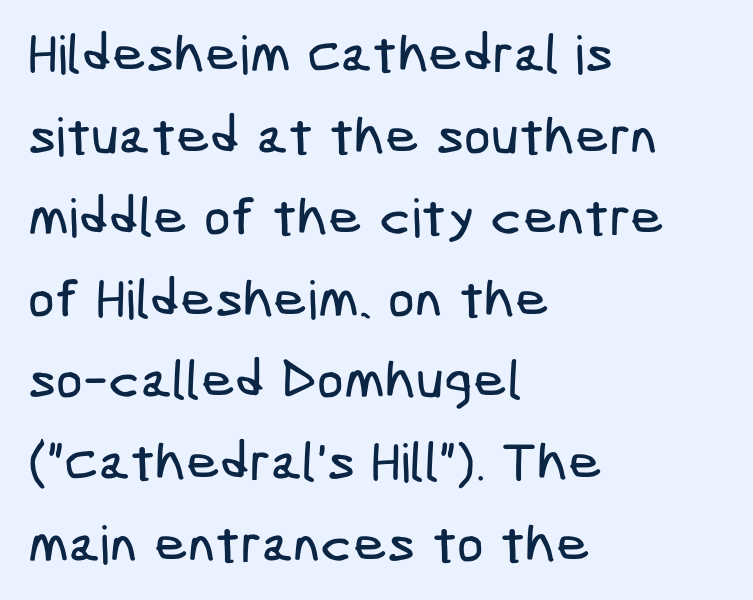
The image shows 53 px condensed sans-serif type; set left-aligned, normal line spacing (1.54x), normal letter spacing, not underlined; low stroke contrast and a medium x-height.
